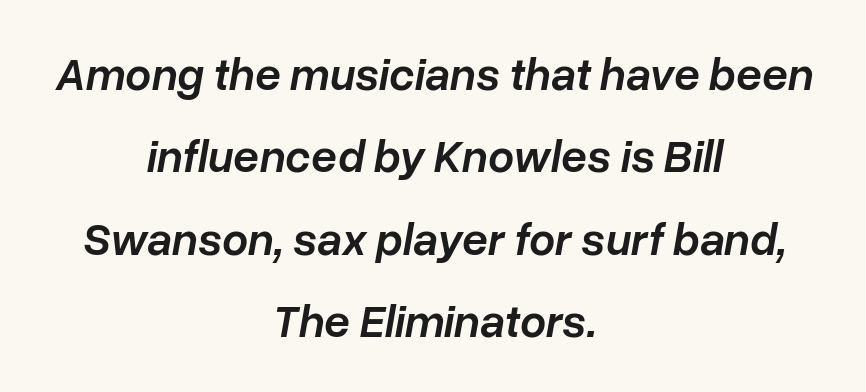
The face used here has a pronounced slope to its letters. Descender tails drop into unmarked territory. Caption: semibold face, moderately heavy strokes. There is no visible air inserted between adjacent glyphs.
